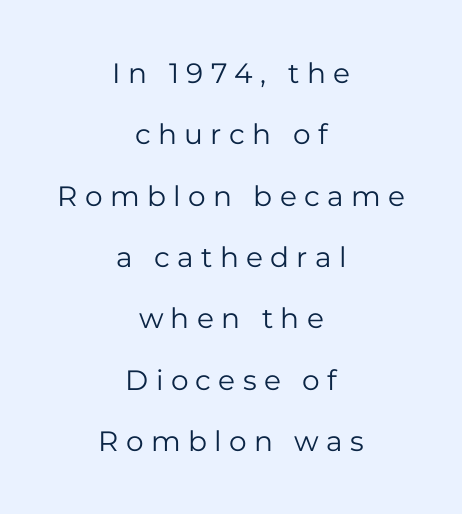
In CSS terms this would be text-align: center. Characters follow at a spacing far wider than the type designer built in. Honestly, there is no underline to notice here at all. You can tell it's not italic because the verticals are truly vertical.
